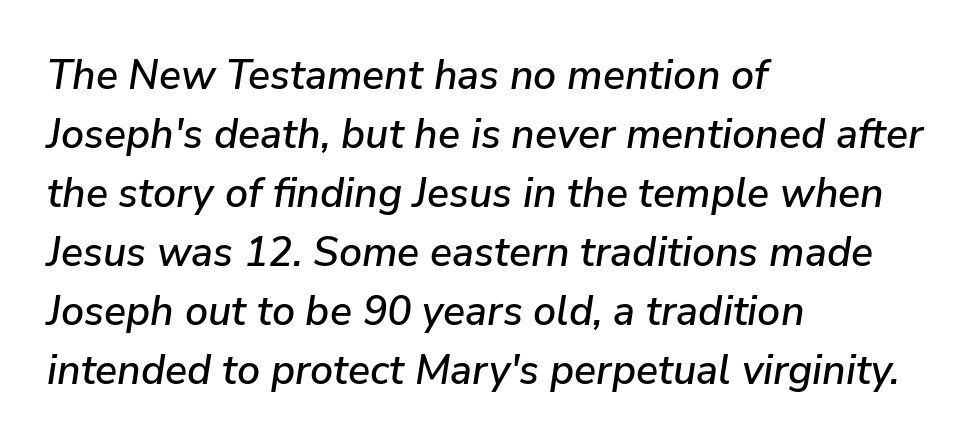
The image shows 41 px text type, italic (leaning right); set left-aligned, normal line spacing (1.44x), normal letter spacing, not underlined; low stroke contrast and a medium x-height.
